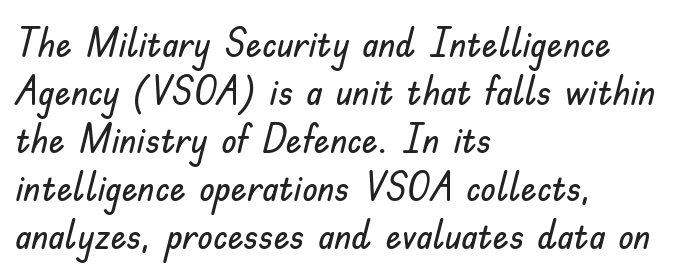
{"serif": "no", "width": "normal", "stroke_contrast": "low", "x_height": "small", "monospaced": "no", "underline": "no", "align": "left", "line_spacing_ratio": 1.2, "letter_spacing": "normal", "letter_spacing_em": 0.0, "glyph_px": 40}
